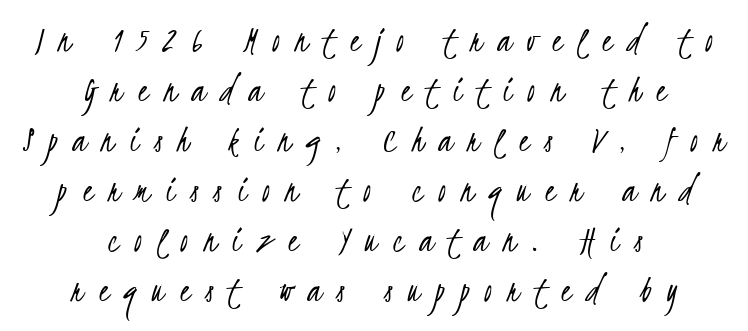
{"serif": "no", "bold": "no", "weight": "light", "width": "condensed", "stroke_contrast": "low", "x_height": "small", "monospaced": "no", "underline": "no", "align": "center", "line_spacing": "normal", "line_spacing_ratio": 1.28, "letter_spacing": "wide", "letter_spacing_em": 0.4, "glyph_px": 39}
